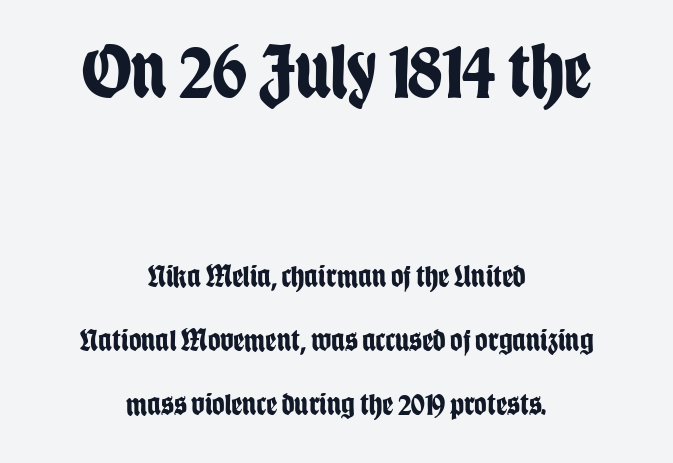
Q: Is the text bold? A: Yes.
Q: Is the text italic (slanted)? A: No, it is upright.
Q: Is the typeface a serif or a sans-serif typeface? A: Sans-serif.
Q: Is the text underlined? A: No.
Q: How is the paragraph aligned? A: Centered.
Q: Is the spacing between letters normal or unusually wide? A: Normal.
Q: Is the spacing between lines tight, normal or loose? A: Loose.
Q: Which block of text is set in a larger size, the first (top) or the second (bottom)? A: The first (top) one.
Q: Width (condensed, normal, or wide)? A: Condensed.
Q: Stroke contrast? A: Low.
Q: x-height? A: Large.
Q: Monospaced? A: No.
